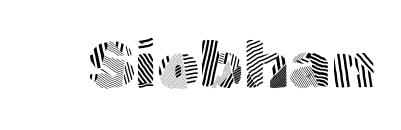
Q: Is the text bold? A: No.
Q: Is the text italic (slanted)? A: No, it is upright.
Q: Is the typeface a serif or a sans-serif typeface? A: Sans-serif.
Q: Is the text underlined? A: No.
Q: Is the spacing between letters normal or unusually wide? A: Normal.
Q: Width (condensed, normal, or wide)? A: Normal.
Q: x-height? A: Medium.
Q: Monospaced? A: No.
